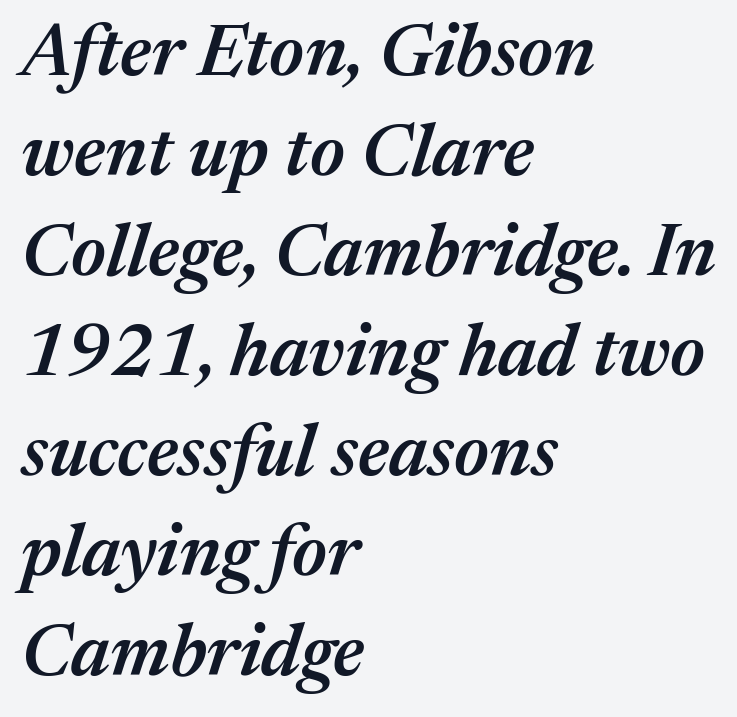
Q: Is the text bold? A: Semi-bold.
Q: Is the text italic (slanted)? A: Yes, it leans right by about 17 degrees.
Q: Is the text underlined? A: No.
Q: How is the paragraph aligned? A: Left-aligned.
Q: Is the spacing between letters normal or unusually wide? A: Normal.
Q: Is the spacing between lines tight, normal or loose? A: Normal.
Q: Width (condensed, normal, or wide)? A: Normal.
Q: Stroke contrast? A: Medium.
Q: x-height? A: Medium.
Q: Monospaced? A: No.
